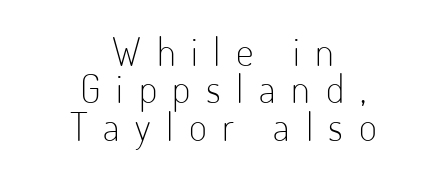
The image shows 39 px light, condensed sans-serif type, upright; set centered, tight line spacing (0.96x), unusually wide letter spacing (+0.4 em), not underlined; low stroke contrast and a small x-height.
